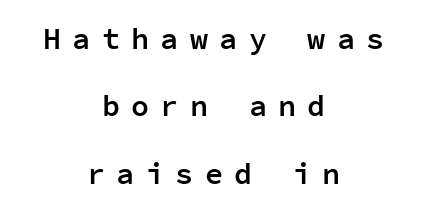
Every character here occupies the same horizontal width, giving the sample a typewriter-like rhythm. Layout note: lines centered. Nope, not italic — everything's standing straight. Horizontal bands of white between lines are thick stripes. This rendering employs a face without finishing strokes, i.e., a sans-serif. Caption: expanded tracking, letters set apart.
